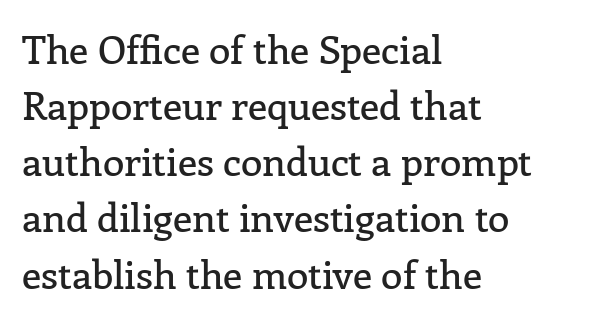
Q: Is the text italic (slanted)? A: No, it is upright.
Q: Is the typeface a serif or a sans-serif typeface? A: Serif.
Q: Is the text underlined? A: No.
Q: How is the paragraph aligned? A: Left-aligned.
Q: Is the spacing between letters normal or unusually wide? A: Normal.
Q: Is the spacing between lines tight, normal or loose? A: Normal.
Q: Width (condensed, normal, or wide)? A: Normal.
Q: Stroke contrast? A: Low.
Q: x-height? A: Medium.
Q: Monospaced? A: No.
